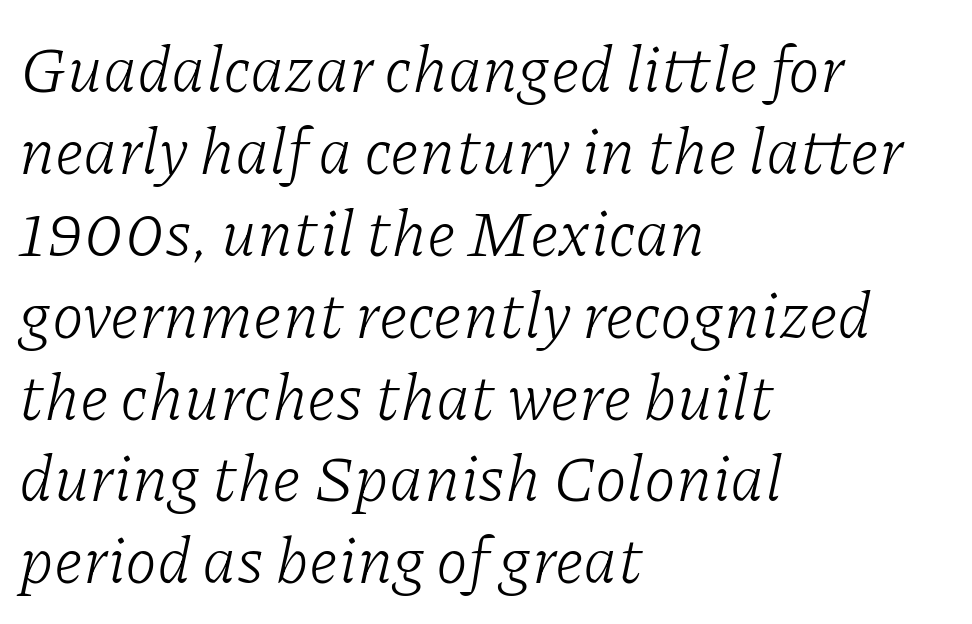
The image shows 65 px light serif type, italic (leaning right); set left-aligned, normal line spacing (1.26x), normal letter spacing, not underlined; low stroke contrast and a medium x-height.
